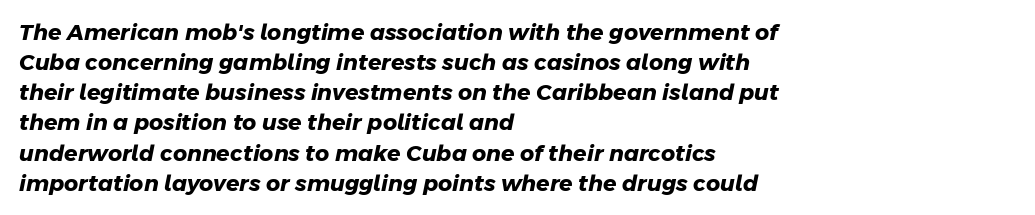
The image shows 22 px bold type; set left-aligned, normal line spacing (1.37x), normal letter spacing, not underlined.
